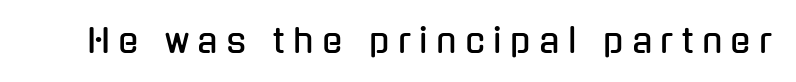
Descenders are the only things crossing below the line. The rendering uses natural spacing where letterforms have individual widths. The type is letterspaced generously, with wide tracking. The axis of the letterforms is exactly vertical.
